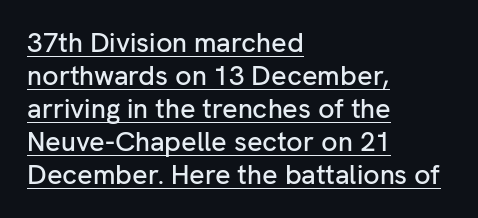
If you drew a ruler down the left edge, every line would touch it. The font's upright variant was chosen for this text. A baseline rule has been typeset under these characters. These lines keep a tight, regular rhythm from letter to letter.
